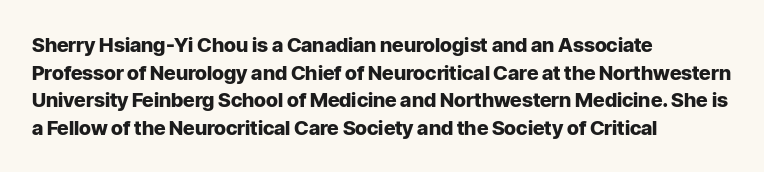
The image shows 20 px bold type, upright; set left-aligned, normal line spacing (1.38x), normal letter spacing, not underlined.
